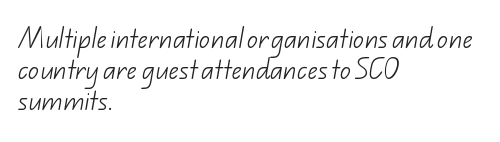
No word sits above an underline. Words appear dense and cohesive because spacing is normal. The ragged edge is on the right, which tells us the setting is flush left. If you measured baseline to baseline, you'd find a middling distance.
